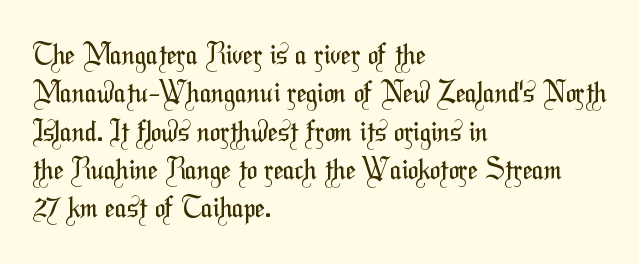
Reading down the block, your eye returns to a fixed left position each line. Only glyphs here, with clear space below each row. Nothing sits at the stroke ends, so this counts as sans-serif. Is this a heavy cut? Hardly; it is regular or lighter. Each letter keeps its own natural width here, so spacing adapts to shape.
